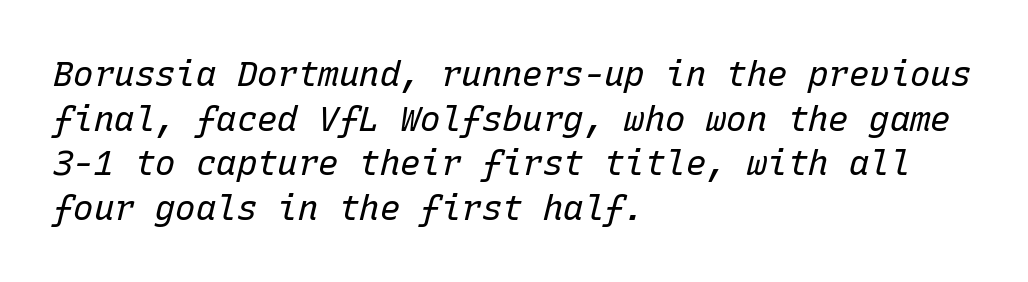
The image shows 34 px regular-weight type, italic (leaning right), monospaced; set left-aligned, normal line spacing (1.31x), normal letter spacing, not underlined; low stroke contrast and a medium x-height.
